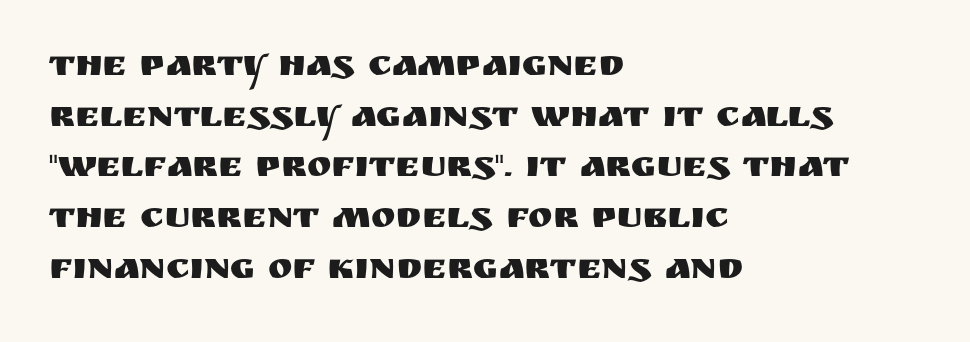
No italicization has been applied; the sample stays upright. The block of text has a typical density, with ordinary space between rows. The face used here is proportionally spaced, like ordinary book or web type. Inter-character spacing is left at the font's built-in metrics. The string is rendered with underlining switched off. Notice how the passage keeps a crisp vertical edge on the left only.
